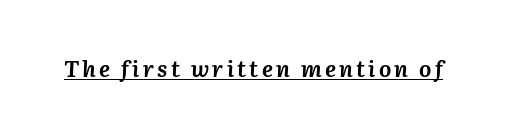
Typesetter's note: full bold, strokes at maximum text heaviness. Check the space under the baseline: a stroke is drawn there. The letters are slanted; this is an italic face.
